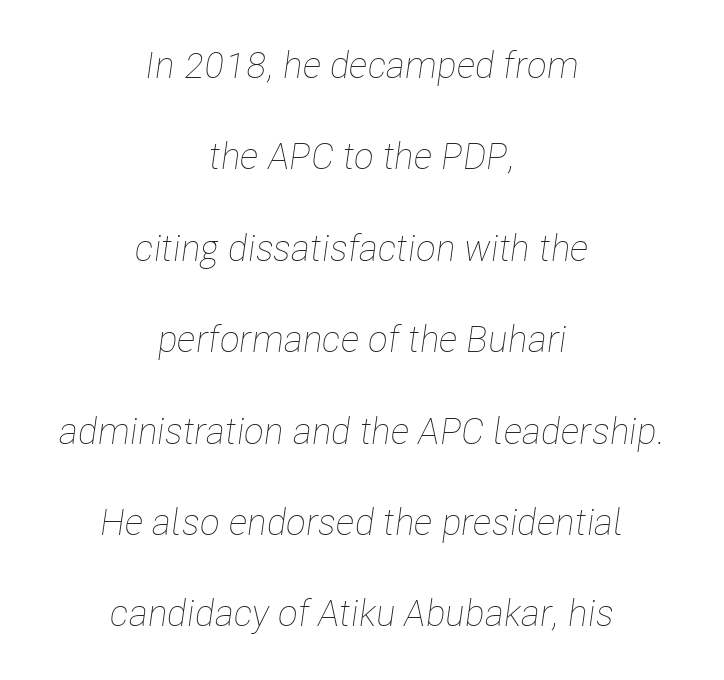
The image shows 37 px thin, condensed type, italic (leaning right); set centered, loose line spacing (2.47x), normal letter spacing, not underlined; low stroke contrast and a medium x-height.
